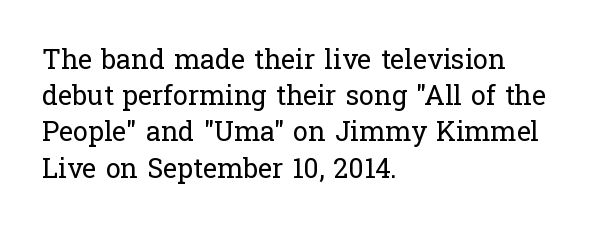
Q: Is the text bold? A: No.
Q: Is the text italic (slanted)? A: No, it is upright.
Q: Is the text underlined? A: No.
Q: How is the paragraph aligned? A: Left-aligned.
Q: Is the spacing between letters normal or unusually wide? A: Normal.
Q: Is the spacing between lines tight, normal or loose? A: Normal.
